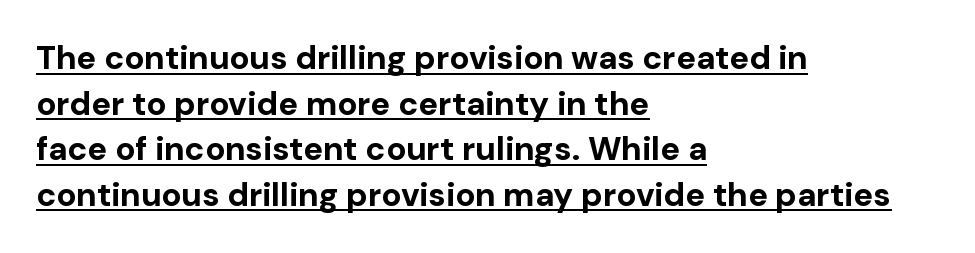
Q: Is the text bold? A: Yes.
Q: Is the text italic (slanted)? A: No, it is upright.
Q: Is the typeface a serif or a sans-serif typeface? A: Sans-serif.
Q: Is the text underlined? A: Yes.
Q: How is the paragraph aligned? A: Left-aligned.
Q: Is the spacing between letters normal or unusually wide? A: Normal.
Q: Is the spacing between lines tight, normal or loose? A: Normal.
Q: Width (condensed, normal, or wide)? A: Normal.
Q: Stroke contrast? A: Low.
Q: x-height? A: Medium.
Q: Monospaced? A: No.
